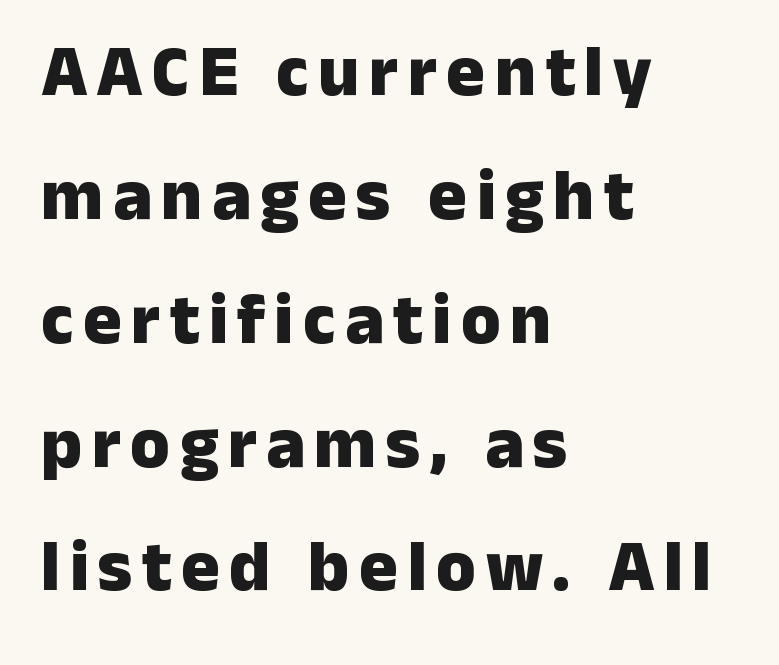
Q: Is the text bold? A: Yes.
Q: Is the text italic (slanted)? A: No, it is upright.
Q: Is the typeface a serif or a sans-serif typeface? A: Sans-serif.
Q: Is the text underlined? A: No.
Q: How is the paragraph aligned? A: Left-aligned.
Q: Width (condensed, normal, or wide)? A: Normal.
Q: Stroke contrast? A: Low.
Q: x-height? A: Medium.
Q: Monospaced? A: No.
